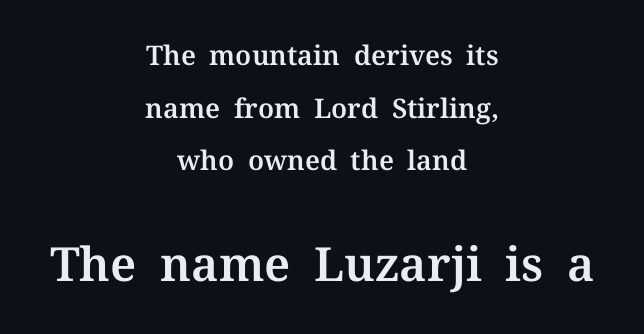
{"serif": "yes", "italic": "no", "width": "normal", "stroke_contrast": "medium", "x_height": "medium", "monospaced": "no", "underline": "no", "align": "center", "line_spacing": "loose", "line_spacing_ratio": 1.95, "letter_spacing": "normal", "letter_spacing_em": 0.0, "larger_block": "second", "size_ratio": 1.74, "glyph_px": 47}
